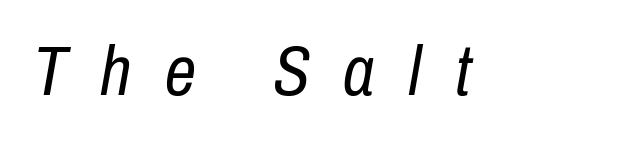
Looks like regular typesetting: each glyph gets only the width it needs. Caption: expanded tracking, letters set apart. Notice how the stems are inclined rather than vertical — that's the hallmark of italics. A clean baseline with only descenders dipping below it. The passage shown is not bold in any degree.
